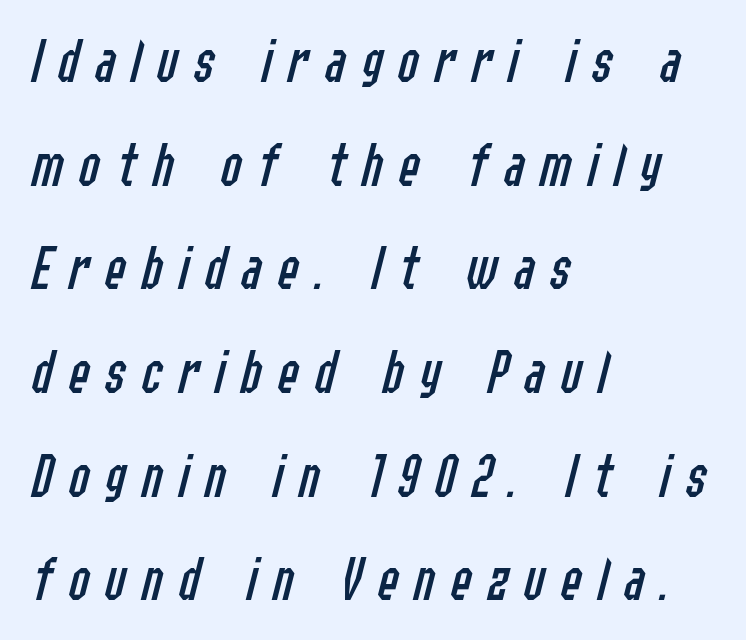
{"italic": "yes", "lean": "right", "slant_degrees": 14, "bold": "no", "weight": "regular", "width": "condensed", "stroke_contrast": "low", "x_height": "medium", "monospaced": "no", "underline": "no", "align": "left", "line_spacing": "normal", "line_spacing_ratio": 1.62, "letter_spacing": "wide", "letter_spacing_em": 0.24, "glyph_px": 64}
